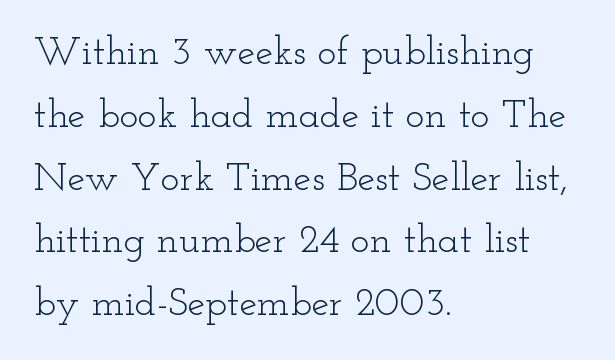
Successive baselines arrive at the customary interval. This sample is left-justified, so line endings fall wherever the words run out. Proportional: the letters do not fall into vertical columns. Unlike italic type, these characters show no tilt at all. In terms of letterspacing, this is plain default setting.
